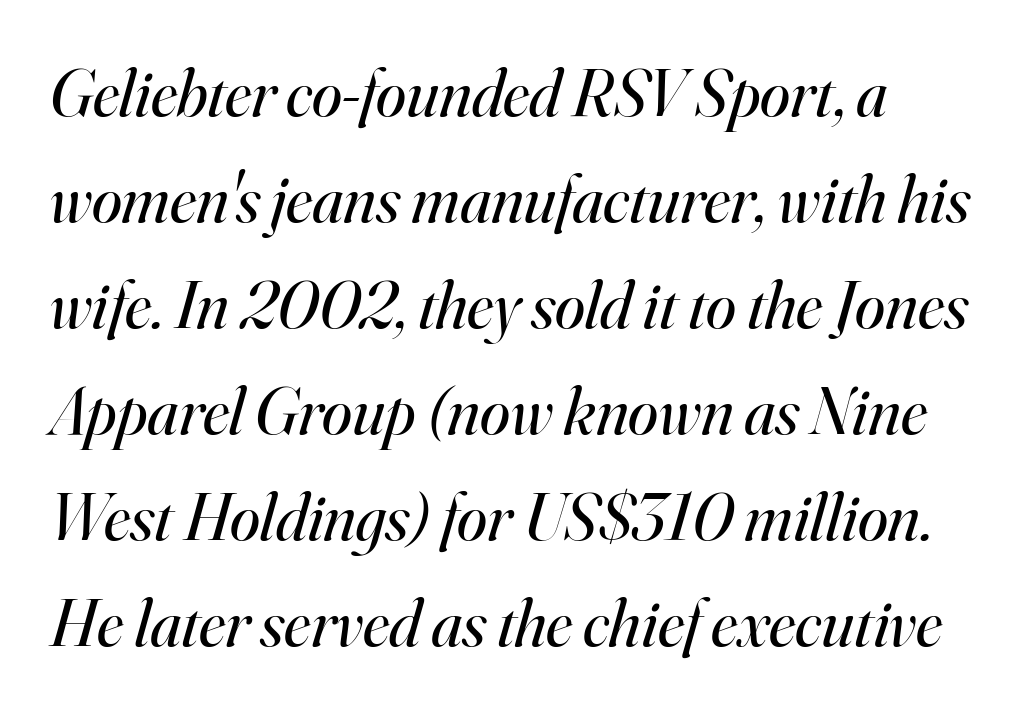
The image shows 68 px regular-weight serif type, italic (leaning right); set normal line spacing (1.56x), normal letter spacing, not underlined; high stroke contrast and a small x-height.
